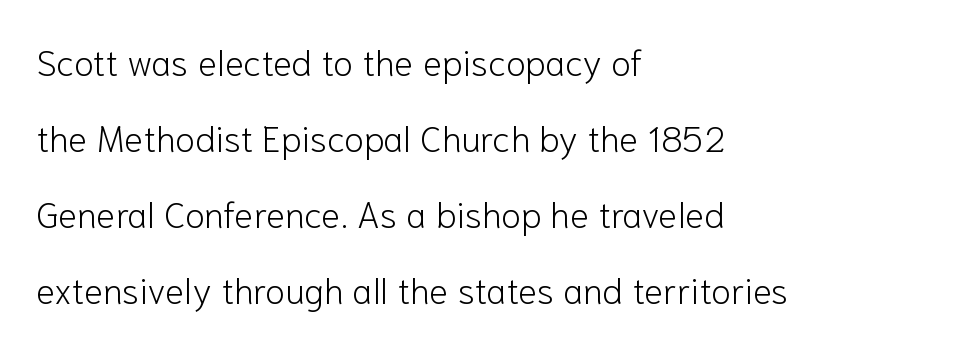
The image shows 36 px light sans-serif type, upright; set left-aligned, loose line spacing (2.11x), normal letter spacing, not underlined; low stroke contrast and a medium x-height.
